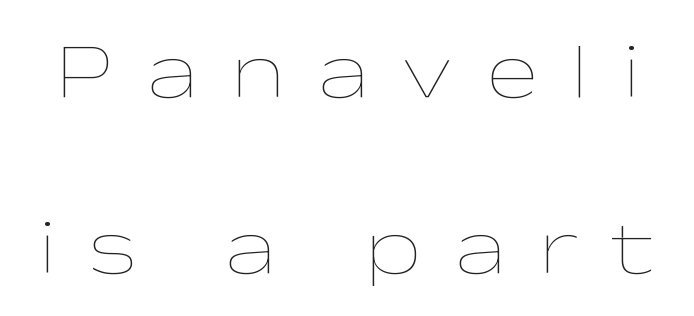
{"italic": "no", "bold": "no", "weight": "thin", "width": "wide", "stroke_contrast": "low", "x_height": "medium", "monospaced": "no", "underline": "no", "line_spacing": "loose", "line_spacing_ratio": 2.26, "letter_spacing": "wide", "letter_spacing_em": 0.43, "glyph_px": 78}
